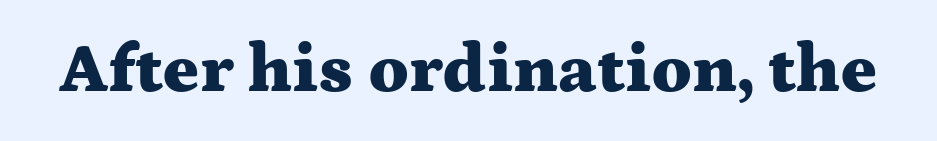
The letters carry serifs — small finishing strokes at the ends of their stems. Weight: bold. Each row of text sits above clean, open space. When letters stand straight like this, we call the style roman or upright. The rendering uses natural spacing where letterforms have individual widths. Characters follow at the spacing the type designer built in.
